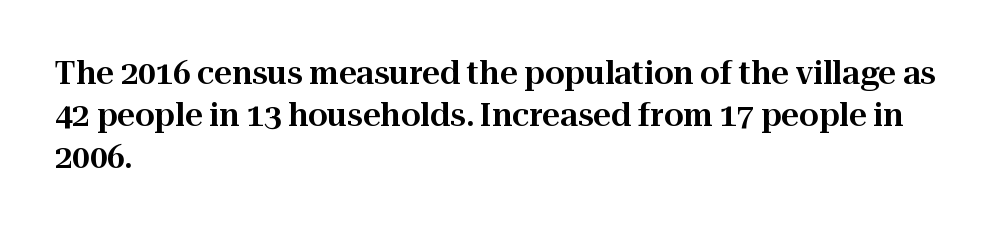
Check where the strokes stop: tiny serifs finish them off. The text block is weighted toward the left margin, trailing off unevenly rightward. Varying glyph widths throughout — classic text-font behaviour. If you drew a line through each stem, it would be perfectly vertical. Inter-character spacing is left at the font's built-in metrics. Quick note: interline space is typical.
